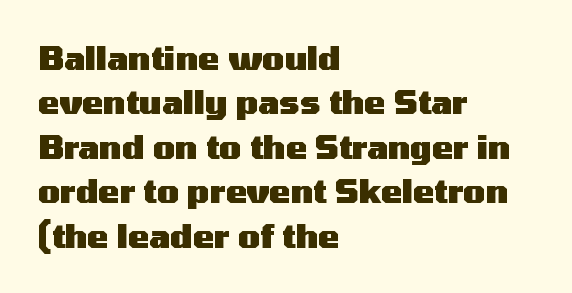
{"serif": "no", "italic": "no", "bold": "yes", "weight": "heavy", "width": "wide", "stroke_contrast": "medium", "x_height": "medium", "monospaced": "no", "underline": "no", "align": "left", "line_spacing": "normal", "line_spacing_ratio": 1.39, "letter_spacing": "normal", "letter_spacing_em": 0.0, "glyph_px": 32}
